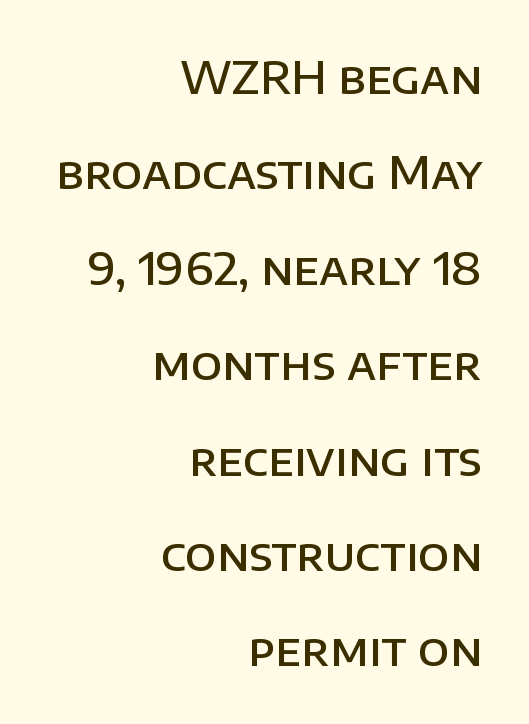
{"serif": "no", "italic": "no", "bold": "semi", "weight": "semibold", "width": "normal", "stroke_contrast": "low", "x_height": "large", "monospaced": "no", "underline": "no", "align": "right", "line_spacing": "loose", "line_spacing_ratio": 2.12, "letter_spacing": "normal", "letter_spacing_em": 0.0, "glyph_px": 45}
